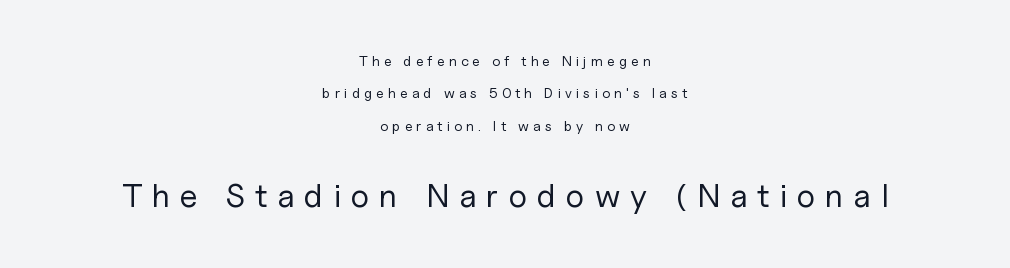
{"serif": "no", "italic": "no", "bold": "no", "weight": "regular", "width": "normal", "stroke_contrast": "low", "x_height": "medium", "monospaced": "no", "underline": "no", "align": "center", "line_spacing": "loose", "line_spacing_ratio": 2.31, "letter_spacing": "wide", "letter_spacing_em": 0.3, "larger_block": "second", "size_ratio": 2.36, "glyph_px": 33}
